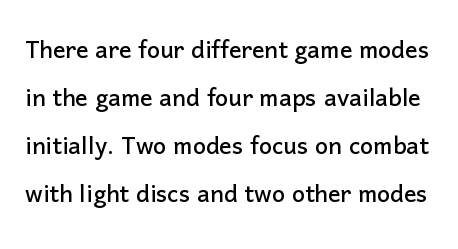
Q: Is the text italic (slanted)? A: No, it is upright.
Q: Is the typeface a serif or a sans-serif typeface? A: Sans-serif.
Q: Is the text underlined? A: No.
Q: Is the spacing between letters normal or unusually wide? A: Normal.
Q: Is the spacing between lines tight, normal or loose? A: Normal.
Q: Width (condensed, normal, or wide)? A: Normal.
Q: Stroke contrast? A: Low.
Q: x-height? A: Medium.
Q: Monospaced? A: No.
